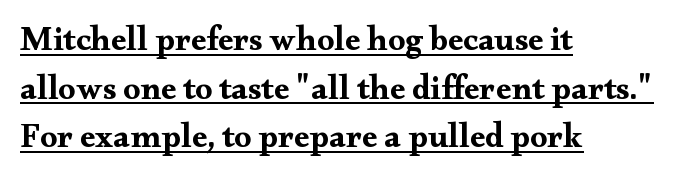
{"serif": "yes", "italic": "no", "bold": "yes", "weight": "bold", "width": "wide", "stroke_contrast": "medium", "x_height": "small", "monospaced": "no", "underline": "yes", "align": "left", "line_spacing": "normal", "line_spacing_ratio": 1.43, "letter_spacing": "normal", "letter_spacing_em": 0.0, "glyph_px": 34}
